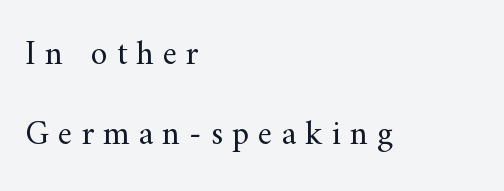
The image shows 34 px regular-weight serif type, upright; set left-aligned, loose line spacing (2.34x), unusually wide letter spacing (+0.27 em), not underlined; medium stroke contrast and a small x-height.
